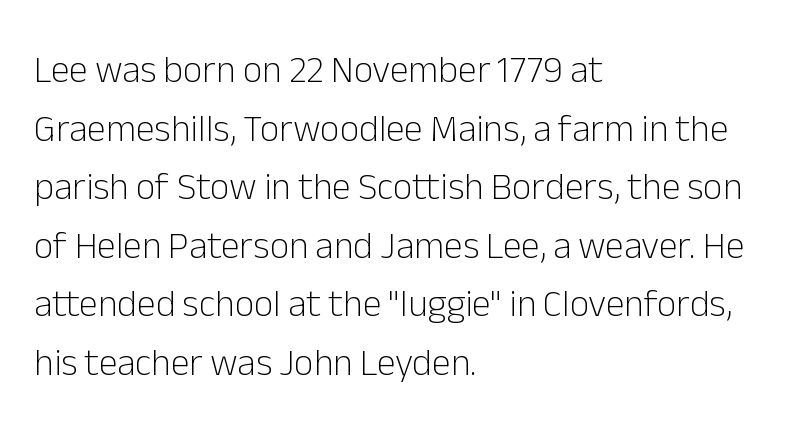
The image shows 38 px light sans-serif type, upright; set left-aligned, normal line spacing (1.54x), normal letter spacing, not underlined; low stroke contrast and a medium x-height.
